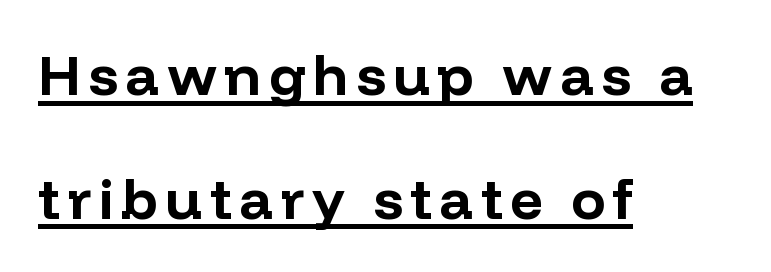
Summary of weight: heavy, a full bold. Notice how the passage keeps a crisp vertical edge on the left only. Does a line run under the words? Yes, clearly. A typesetter would call this leading open, well beyond the default. This is roman type, the default non-slanted kind. Varying glyph widths throughout — classic text-font behaviour.
